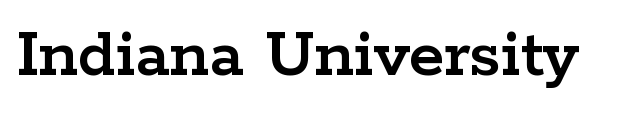
{"serif": "yes", "italic": "no", "width": "wide", "stroke_contrast": "low", "x_height": "medium", "monospaced": "no", "underline": "no", "letter_spacing": "normal", "letter_spacing_em": 0.0, "glyph_px": 72}
